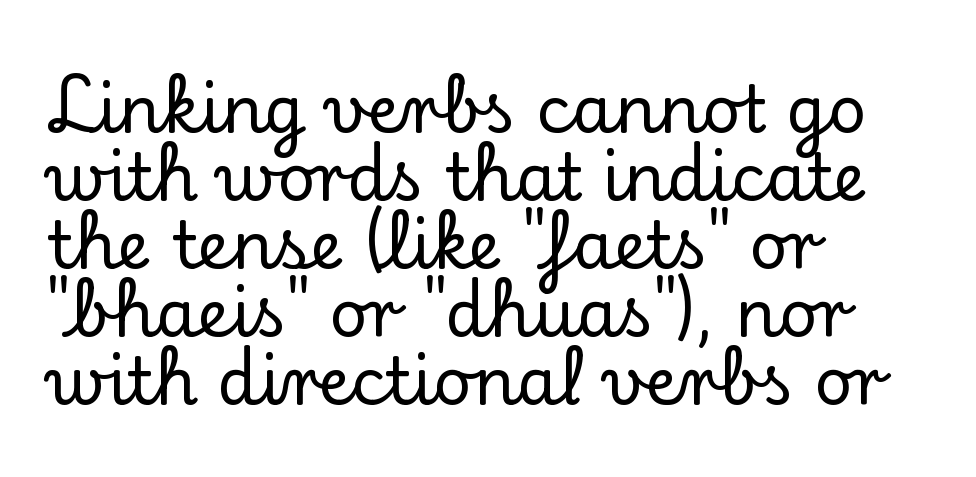
Q: Is the text italic (slanted)? A: No, it is upright.
Q: Is the typeface a serif or a sans-serif typeface? A: Serif.
Q: Is the text underlined? A: No.
Q: How is the paragraph aligned? A: Left-aligned.
Q: Is the spacing between letters normal or unusually wide? A: Normal.
Q: Is the spacing between lines tight, normal or loose? A: Tight.
Q: Width (condensed, normal, or wide)? A: Normal.
Q: Stroke contrast? A: Low.
Q: x-height? A: Small.
Q: Monospaced? A: No.
